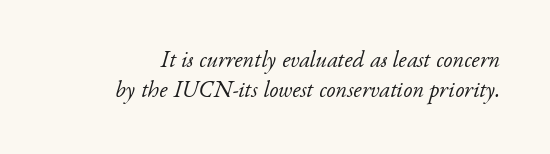
Q: Is the text bold? A: No.
Q: Is the text italic (slanted)? A: Yes, it leans right by about 17 degrees.
Q: Is the text underlined? A: No.
Q: Is the spacing between letters normal or unusually wide? A: Normal.
Q: Is the spacing between lines tight, normal or loose? A: Normal.
